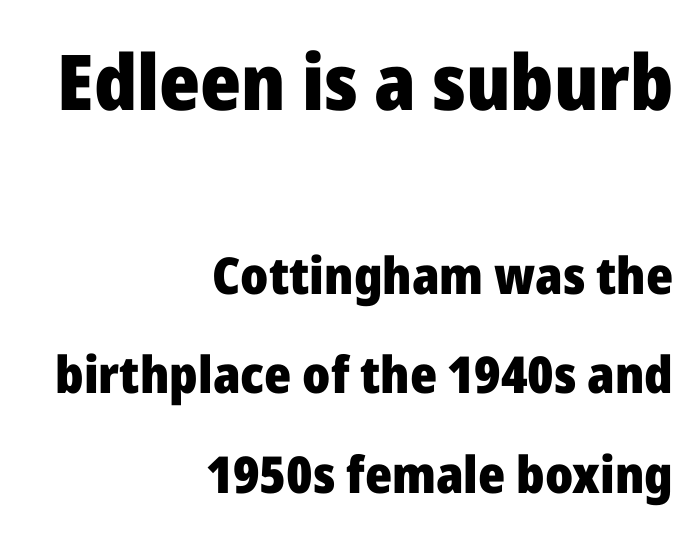
Q: Is the text bold? A: Yes.
Q: Is the text italic (slanted)? A: No, it is upright.
Q: Is the typeface a serif or a sans-serif typeface? A: Sans-serif.
Q: Is the text underlined? A: No.
Q: How is the paragraph aligned? A: Right-aligned.
Q: Is the spacing between letters normal or unusually wide? A: Normal.
Q: Is the spacing between lines tight, normal or loose? A: Loose.
Q: Which block of text is set in a larger size, the first (top) or the second (bottom)? A: The first (top) one.
Q: Width (condensed, normal, or wide)? A: Normal.
Q: Stroke contrast? A: Low.
Q: x-height? A: Medium.
Q: Monospaced? A: No.
